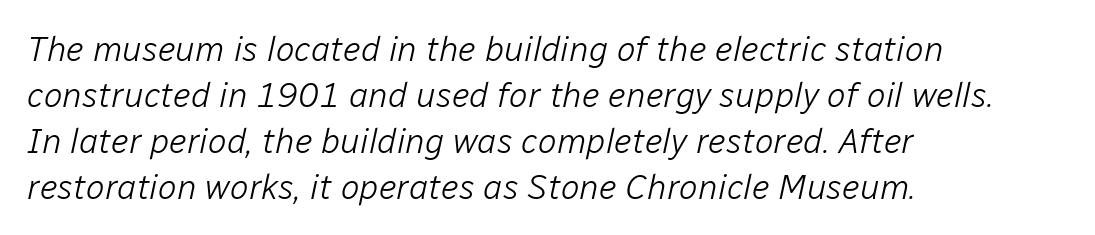
The letters sit at their default tracking, neither squeezed nor spread. Is this a fixed-width face? No — the glyphs have proportional, varying widths. Horizontally, the lines are justified to the leading edge only. If you measured baseline to baseline, you'd find a middling distance. Only glyphs here, with clear space below each row.
